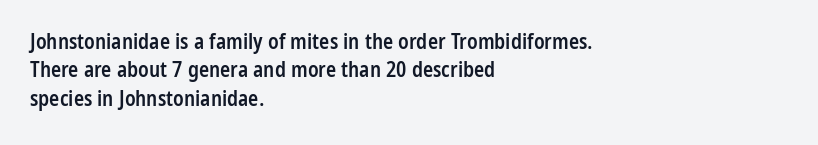
The lines are quadded left. Quick note: not italic, upright. Heft: intermediate — a semibold. Letter spacing: default. Each row of text sits above clean, open space.
